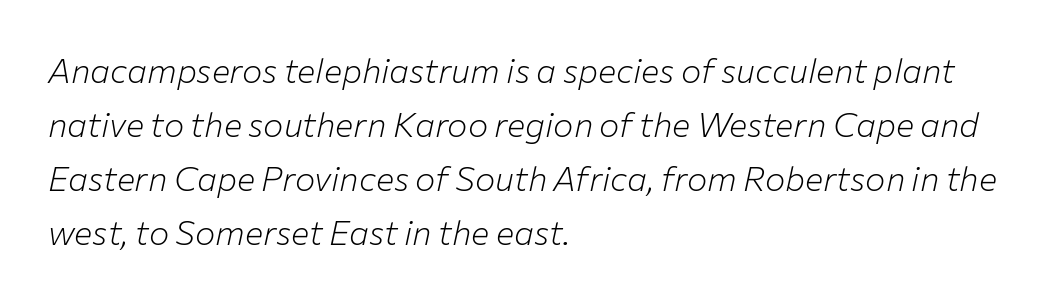
Q: Is the text bold? A: No.
Q: Is the text italic (slanted)? A: Yes, it leans right by about 12 degrees.
Q: Is the text underlined? A: No.
Q: How is the paragraph aligned? A: Left-aligned.
Q: Is the spacing between letters normal or unusually wide? A: Normal.
Q: Is the spacing between lines tight, normal or loose? A: Normal.
Q: Width (condensed, normal, or wide)? A: Normal.
Q: Stroke contrast? A: Low.
Q: x-height? A: Medium.
Q: Monospaced? A: No.
